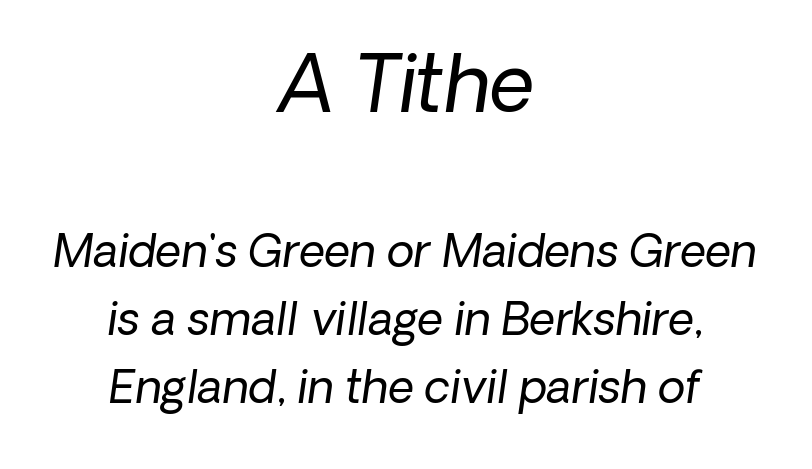
The image shows 78 px regular-weight sans-serif type; set centered, normal line spacing (1.51x), normal letter spacing, not underlined; the first (top) block is 1.73x larger; low stroke contrast and a medium x-height.
